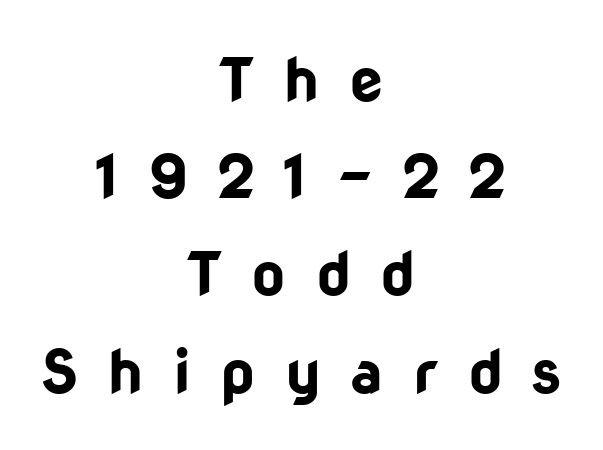
The image shows 60 px bold sans-serif type, upright; set centered, normal line spacing (1.62x), unusually wide letter spacing (+0.49 em), not underlined; low stroke contrast and a medium x-height.
